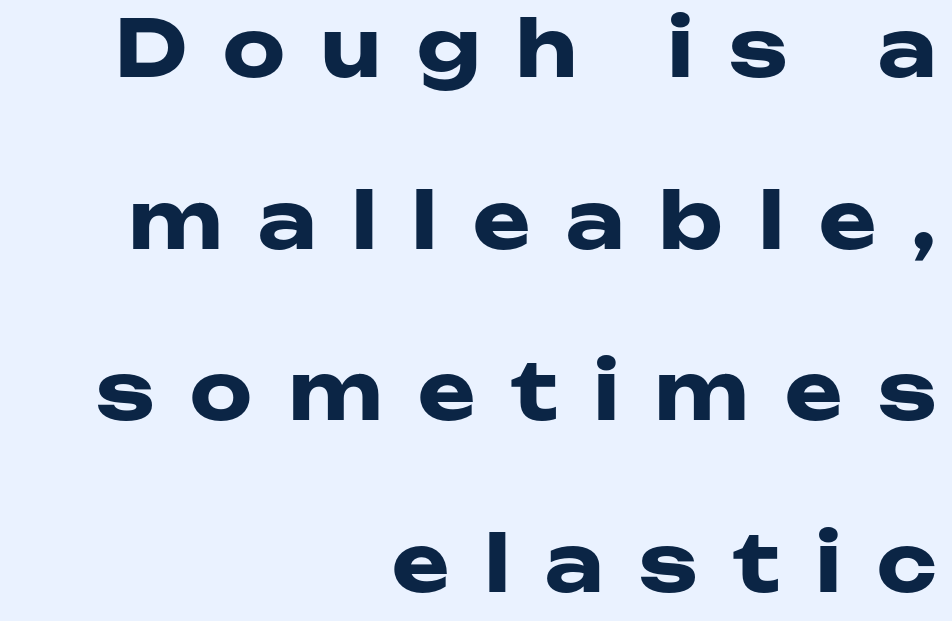
{"serif": "no", "italic": "no", "bold": "yes", "weight": "heavy", "width": "wide", "stroke_contrast": "low", "x_height": "medium", "monospaced": "no", "underline": "no", "align": "right", "line_spacing": "loose", "line_spacing_ratio": 2.2, "letter_spacing": "wide", "letter_spacing_em": 0.46, "glyph_px": 78}
